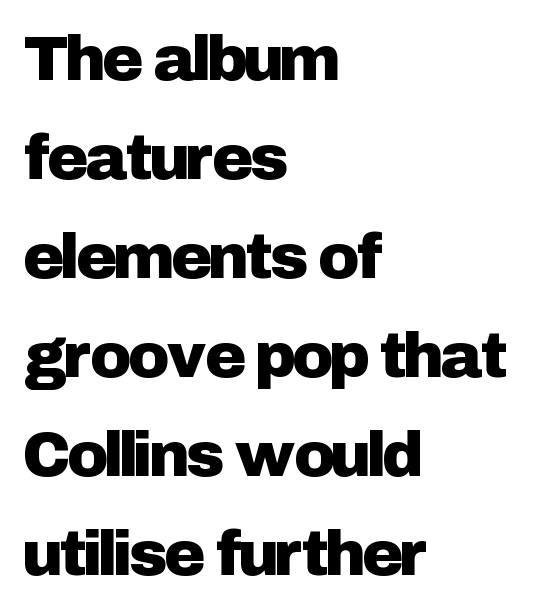
The image shows 63 px sans-serif type, upright; set left-aligned, normal line spacing (1.57x), normal letter spacing, not underlined; low stroke contrast and a medium x-height.
